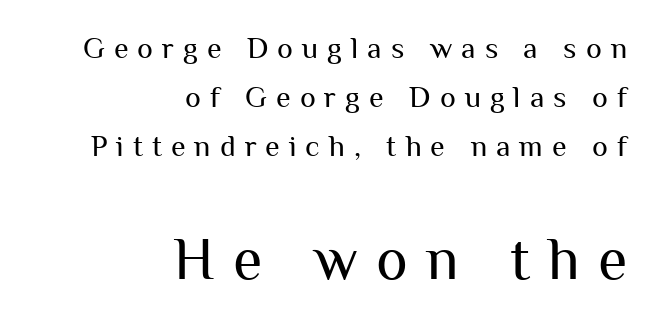
The image shows 60 px regular-weight sans-serif type, upright; set right-aligned, normal line spacing (1.63x), unusually wide letter spacing (+0.3 em), not underlined; the second (bottom) block is 2.0x larger; medium stroke contrast and a medium x-height.
